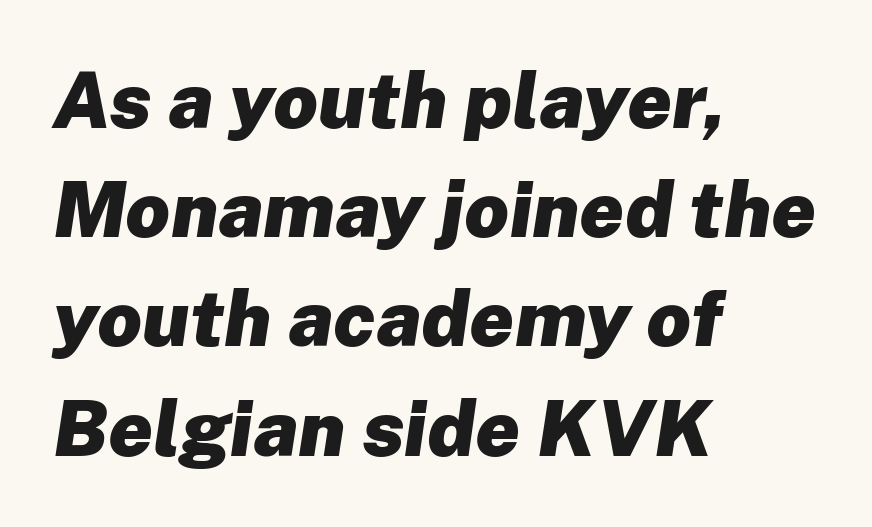
The image shows 78 px heavy type, italic (leaning right); set left-aligned, normal line spacing (1.4x), normal letter spacing, not underlined; low stroke contrast and a medium x-height.
